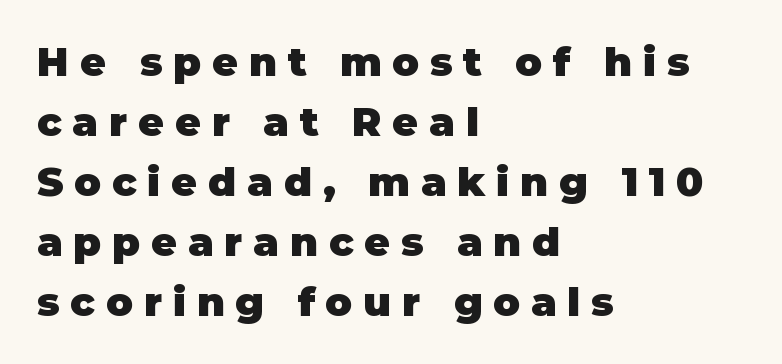
{"serif": "no", "italic": "no", "bold": "yes", "weight": "heavy", "width": "normal", "stroke_contrast": "low", "x_height": "large", "monospaced": "no", "underline": "no", "align": "left", "line_spacing": "normal", "line_spacing_ratio": 1.5, "letter_spacing": "wide", "letter_spacing_em": 0.27, "glyph_px": 40}
